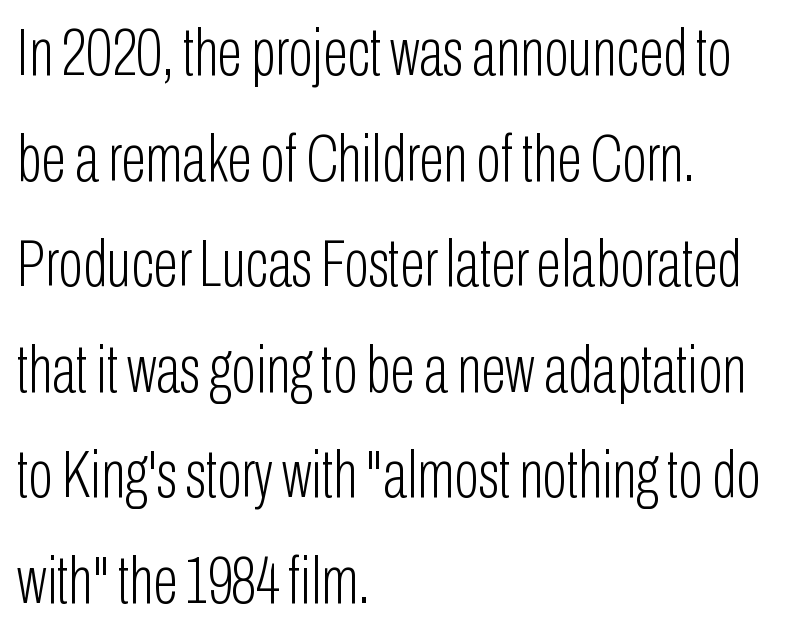
Q: Is the text bold? A: No.
Q: Is the text italic (slanted)? A: No, it is upright.
Q: Is the typeface a serif or a sans-serif typeface? A: Sans-serif.
Q: Is the text underlined? A: No.
Q: How is the paragraph aligned? A: Left-aligned.
Q: Is the spacing between letters normal or unusually wide? A: Normal.
Q: Is the spacing between lines tight, normal or loose? A: Normal.
Q: Width (condensed, normal, or wide)? A: Condensed.
Q: Stroke contrast? A: Low.
Q: x-height? A: Medium.
Q: Monospaced? A: No.
